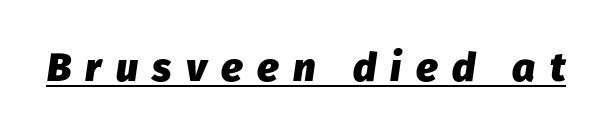
Q: Is the text bold? A: Yes.
Q: Is the text italic (slanted)? A: Yes, it leans right by about 8 degrees.
Q: Is the text underlined? A: Yes.
Q: Is the spacing between letters normal or unusually wide? A: Unusually wide.
Q: Width (condensed, normal, or wide)? A: Normal.
Q: Stroke contrast? A: Low.
Q: x-height? A: Medium.
Q: Monospaced? A: No.
